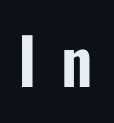
Q: Is the text italic (slanted)? A: No, it is upright.
Q: Is the typeface a serif or a sans-serif typeface? A: Sans-serif.
Q: Is the text underlined? A: No.
Q: Is the spacing between letters normal or unusually wide? A: Unusually wide.
Q: Width (condensed, normal, or wide)? A: Condensed.
Q: Stroke contrast? A: Low.
Q: x-height? A: Medium.
Q: Monospaced? A: No.
